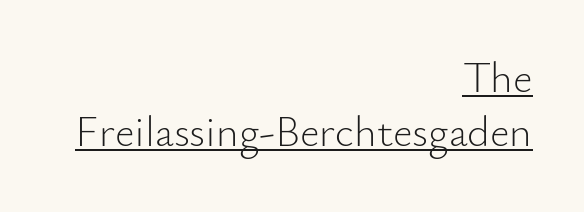
Caption: multi-line text, flush right, ragged left. Vertically, the passage feels balanced, rows spaced as you'd expect. This rendering leaves character spacing at its baseline value. Each line of the rendering has a horizontal stroke beneath the glyphs. The letters advance in unequal steps, a hallmark of proportional type. The lettering stays uniformly vertical, giving the passage a roman look.
